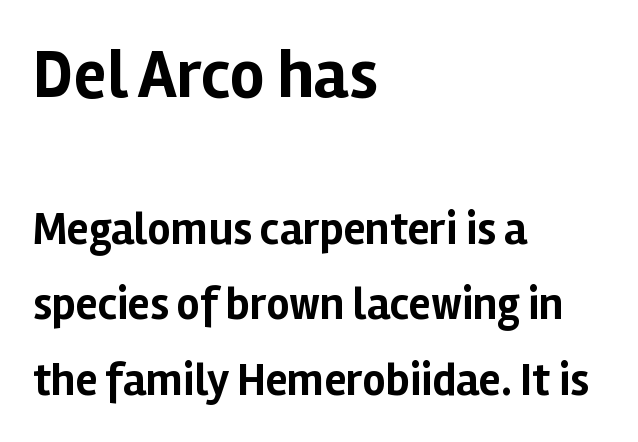
Q: Is the text bold? A: Yes.
Q: Is the text italic (slanted)? A: No, it is upright.
Q: Is the typeface a serif or a sans-serif typeface? A: Sans-serif.
Q: Is the text underlined? A: No.
Q: How is the paragraph aligned? A: Left-aligned.
Q: Is the spacing between letters normal or unusually wide? A: Normal.
Q: Is the spacing between lines tight, normal or loose? A: Normal.
Q: Which block of text is set in a larger size, the first (top) or the second (bottom)? A: The first (top) one.
Q: Width (condensed, normal, or wide)? A: Normal.
Q: Stroke contrast? A: Low.
Q: x-height? A: Medium.
Q: Monospaced? A: No.
